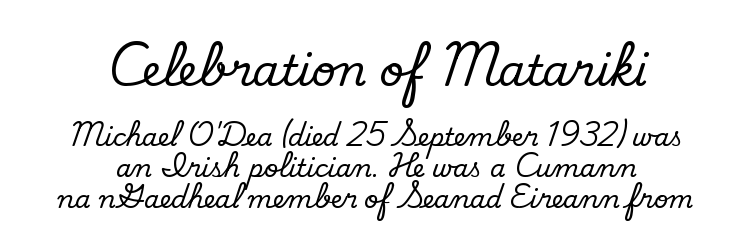
Q: Is the text bold? A: No.
Q: Is the typeface a serif or a sans-serif typeface? A: Sans-serif.
Q: Is the text underlined? A: No.
Q: How is the paragraph aligned? A: Centered.
Q: Is the spacing between letters normal or unusually wide? A: Normal.
Q: Which block of text is set in a larger size, the first (top) or the second (bottom)? A: The first (top) one.
Q: Width (condensed, normal, or wide)? A: Normal.
Q: Stroke contrast? A: Low.
Q: x-height? A: Small.
Q: Monospaced? A: No.
